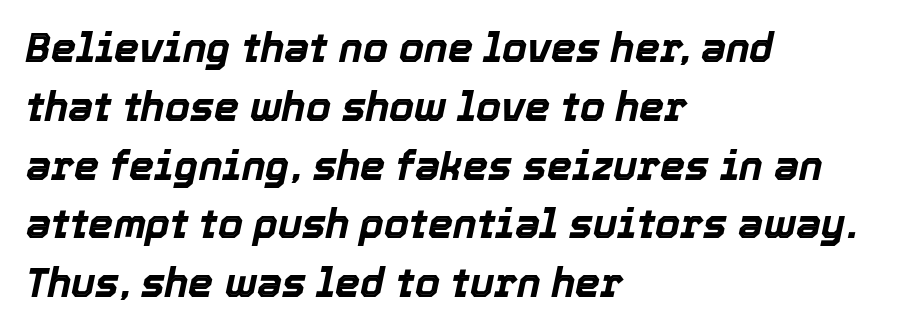
The image shows 40 px bold type, italic (leaning right); set left-aligned, normal line spacing (1.47x), normal letter spacing, not underlined; a medium x-height.
